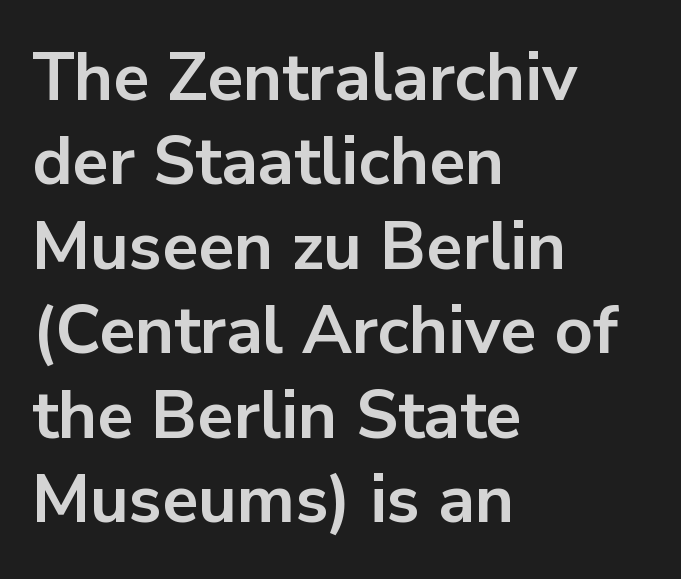
{"serif": "no", "italic": "no", "bold": "yes", "weight": "bold", "width": "normal", "stroke_contrast": "low", "x_height": "medium", "monospaced": "no", "underline": "no", "align": "left", "line_spacing": "normal", "line_spacing_ratio": 1.26, "letter_spacing": "normal", "letter_spacing_em": 0.0, "glyph_px": 67}
